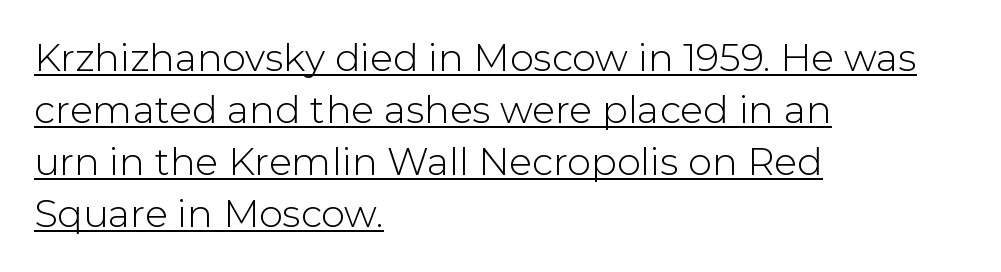
The passage shown has conventional tracking throughout. Character widths vary here, with narrow letters taking less room than wide ones. Stems and bowls with no extra thickness — not bold. Serif or sans? Sans — the stroke terminals are bare.
